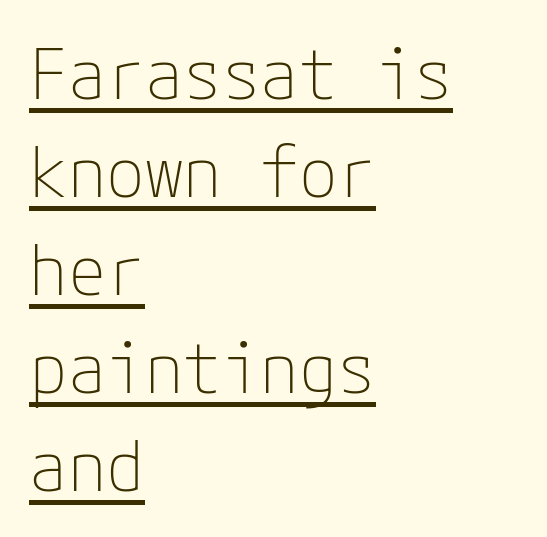
Is the block centered? No — it sits flush against the left margin. A sans-serif font was chosen for this passage. A quiet, ordinary-to-light weight characterises the typeface. The designer left line spacing at the default. Rendered with straight, roman letterforms. Compared with undecorated copy, this sample adds a rule below the words.
